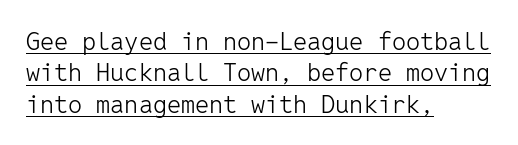
{"italic": "no", "bold": "no", "underline": "yes", "align": "left", "line_spacing": "normal", "line_spacing_ratio": 1.26, "letter_spacing": "normal", "letter_spacing_em": 0.0, "glyph_px": 25}
